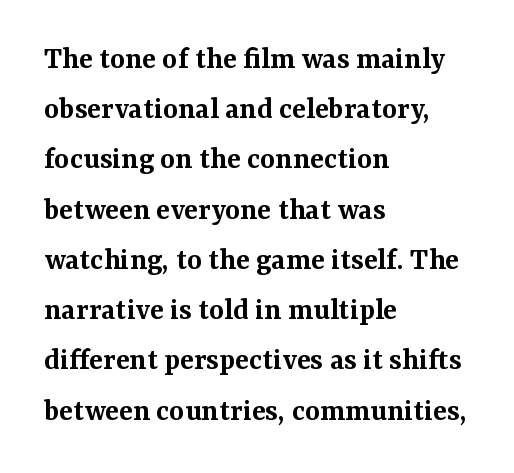
The image shows 32 px semibold serif type, upright; set left-aligned, normal line spacing (1.57x), normal letter spacing, not underlined; medium stroke contrast and a medium x-height.
